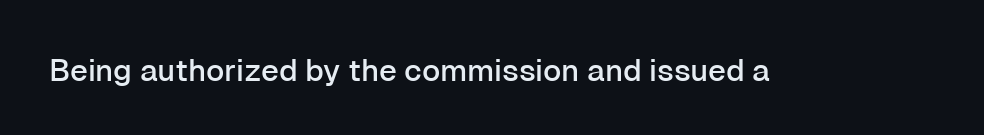
Q: Is the text italic (slanted)? A: No, it is upright.
Q: Is the typeface a serif or a sans-serif typeface? A: Sans-serif.
Q: Is the text underlined? A: No.
Q: Is the spacing between letters normal or unusually wide? A: Normal.
Q: Width (condensed, normal, or wide)? A: Normal.
Q: Stroke contrast? A: Low.
Q: x-height? A: Medium.
Q: Monospaced? A: No.
